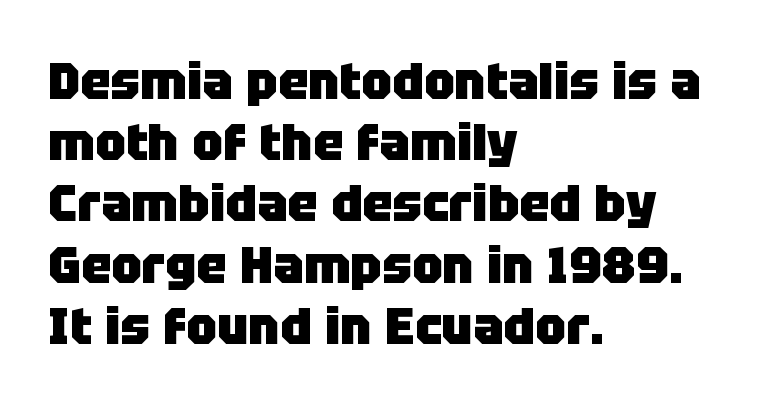
The image shows 51 px heavy sans-serif type, upright; set left-aligned, line spacing 1.2x, normal letter spacing, not underlined; low stroke contrast and a large x-height.
